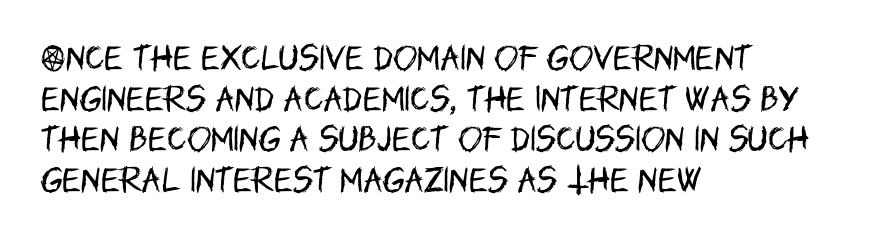
The image shows 29 px regular-weight, condensed sans-serif type, upright; set left-aligned, normal line spacing (1.4x), normal letter spacing, not underlined; low stroke contrast and a large x-height.
